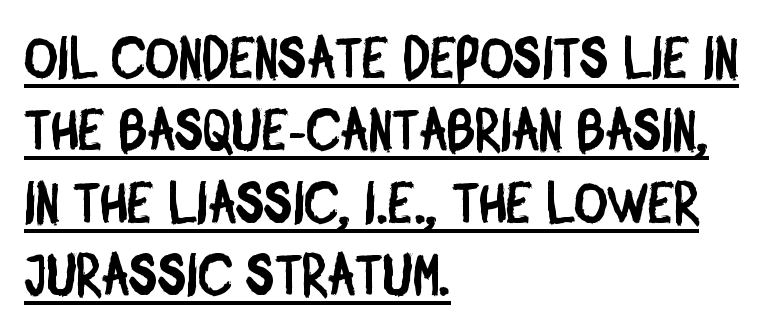
{"serif": "no", "width": "condensed", "stroke_contrast": "low", "x_height": "large", "monospaced": "no", "underline": "yes", "align": "left", "line_spacing": "normal", "line_spacing_ratio": 1.27, "letter_spacing": "normal", "letter_spacing_em": 0.0, "glyph_px": 57}
